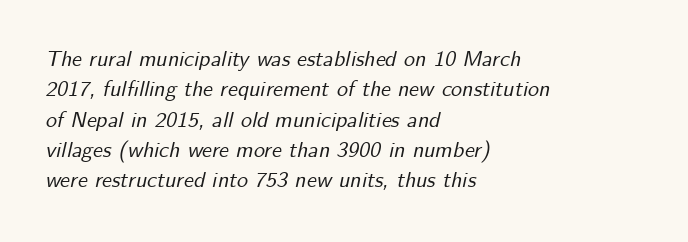
The line texture is even and compact thanks to regular tracking. The words here are not underlined. If you measured baseline to baseline, you'd find a middling distance. Line starts are locked; line ends wander. Would a proofreader flag this as italicized? Yes.
